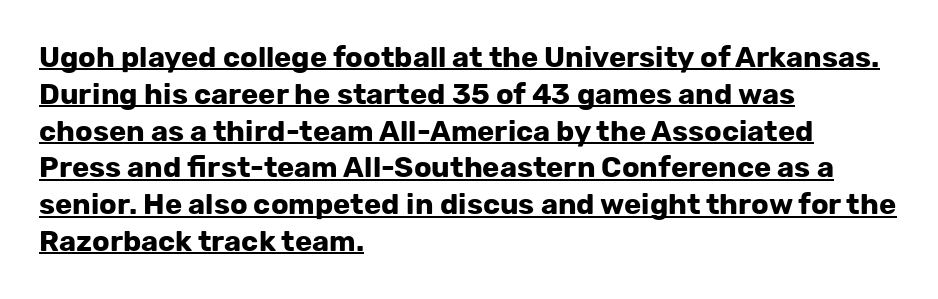
The lines are quadded left. When letters stand straight like this, we call the style roman or upright. Nope, no serifs anywhere on these letters. The vertical gap from one line to the next is medium.
